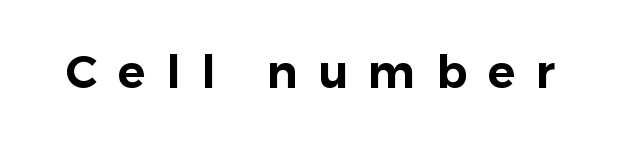
The image shows 46 px sans-serif type, upright; set unusually wide letter spacing (+0.44 em), not underlined; low stroke contrast and a medium x-height.
